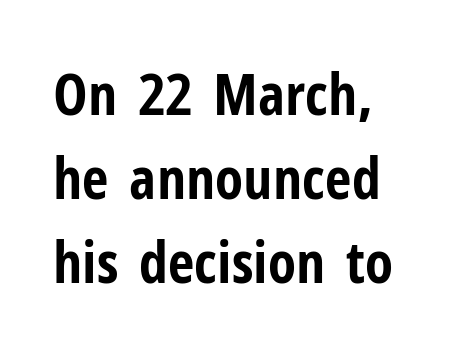
The image shows 58 px bold, condensed sans-serif type, upright; set left-aligned, normal line spacing (1.45x), normal letter spacing, not underlined; low stroke contrast and a medium x-height.
